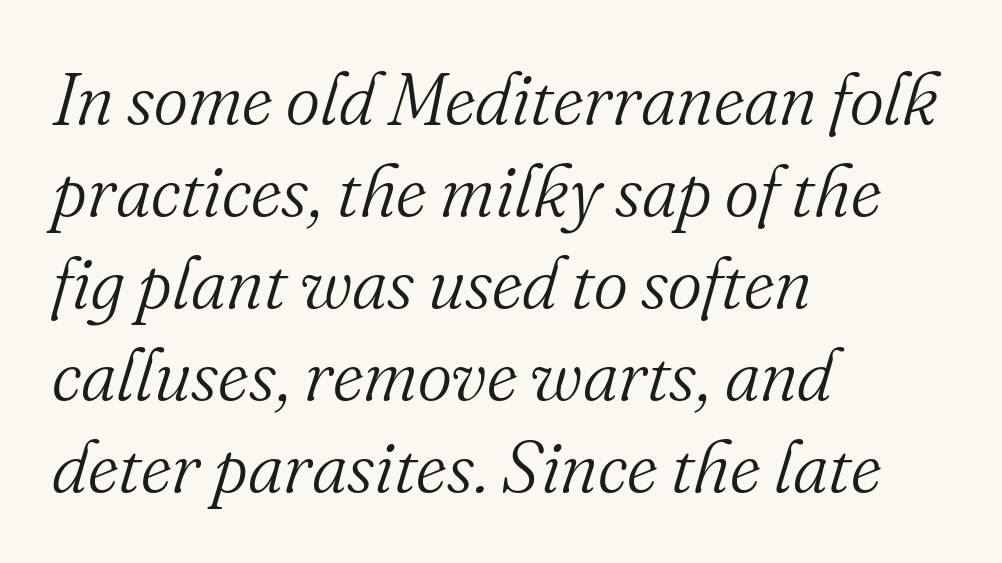
The designer went with a serif here, giving each stem small feet. Normally led — the rows are evenly, conventionally spaced. These lines stack with their left ends in a neat column. A typesetter would call this zero additional tracking. Looking at the ascenders, they clearly lean.
